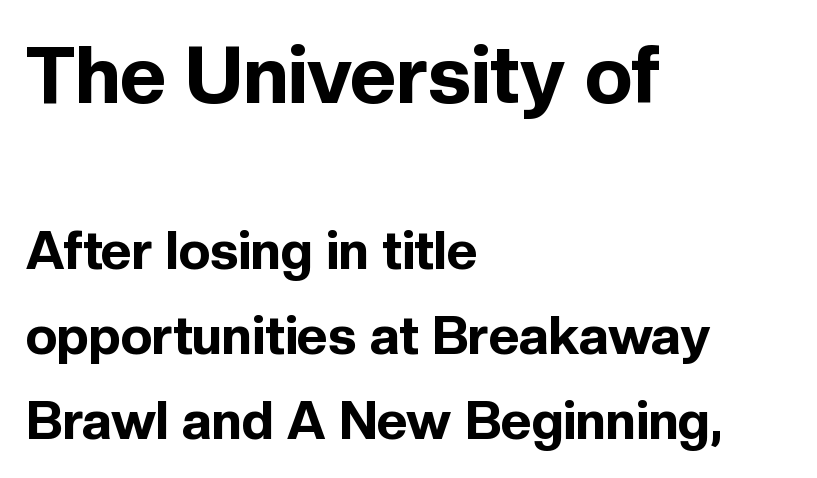
The words here are not underlined. Reading down the column, the eye jumps a familiar distance to each next line. The face used here is a sans, in the tradition of grotesques and geometrics. These lines keep a tight, regular rhythm from letter to letter. Style check: upright. The passage shown begins with its larger block and ends with its smaller one.
